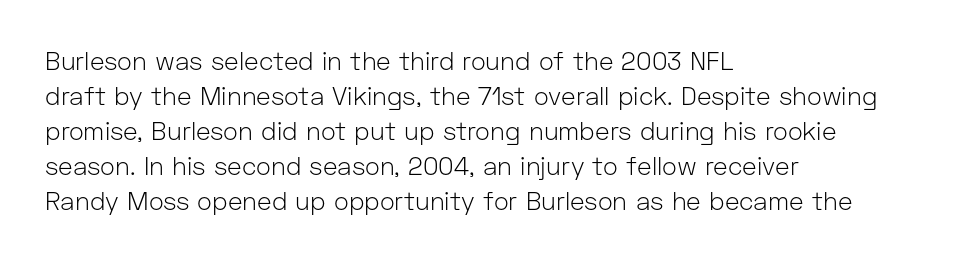
Nobody drew a line under any word here. The passage is arranged the way most books set body copy — flush left. Is the stroke heavy? The answer is a plain regular-or-lighter. Nobody touched the tracking dial on this one. A roman cut, with each character standing at attention. The space between consecutive lines is moderate.
